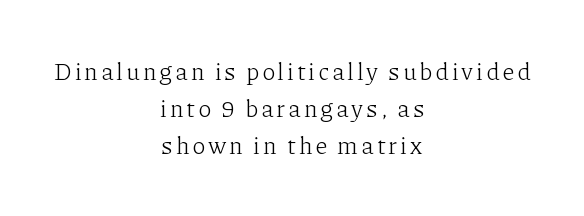
Q: Is the text bold? A: No.
Q: Is the text italic (slanted)? A: No, it is upright.
Q: Is the text underlined? A: No.
Q: How is the paragraph aligned? A: Centered.
Q: Is the spacing between lines tight, normal or loose? A: Normal.
